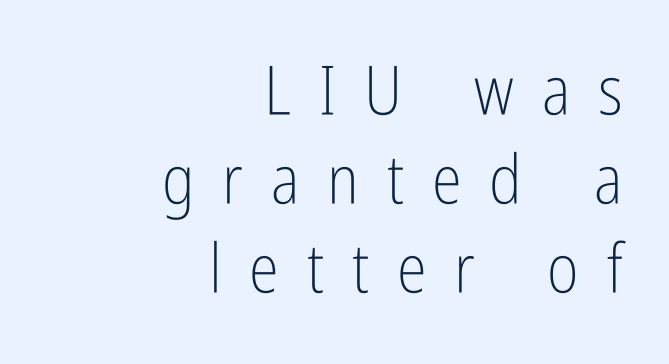
The image shows 68 px light, condensed sans-serif type, upright; set right-aligned, normal line spacing (1.31x), unusually wide letter spacing (+0.41 em), not underlined; low stroke contrast and a medium x-height.
